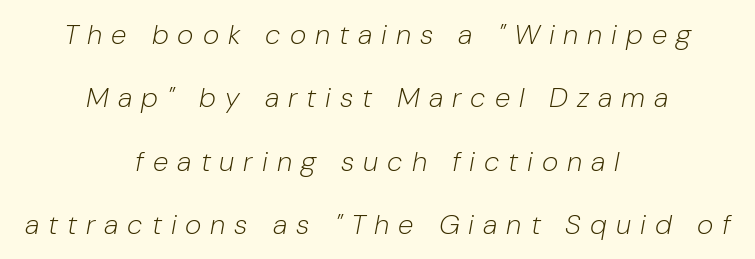
{"italic": "yes", "lean": "right", "slant_degrees": 10, "bold": "no", "weight": "light", "width": "normal", "stroke_contrast": "low", "x_height": "medium", "monospaced": "no", "underline": "no", "align": "center", "line_spacing": "loose", "line_spacing_ratio": 2.26, "letter_spacing": "wide", "letter_spacing_em": 0.32, "glyph_px": 28}
